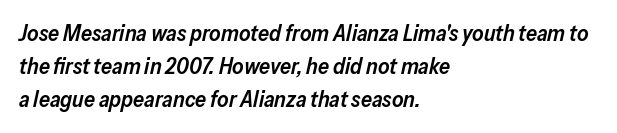
Q: Is the text bold? A: Semi-bold.
Q: Is the text italic (slanted)? A: Yes, it leans right by about 13 degrees.
Q: Is the text underlined? A: No.
Q: How is the paragraph aligned? A: Left-aligned.
Q: Is the spacing between letters normal or unusually wide? A: Normal.
Q: Is the spacing between lines tight, normal or loose? A: Normal.
